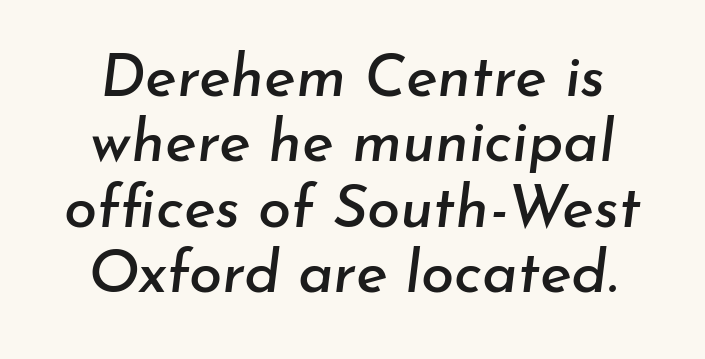
{"italic": "yes", "lean": "right", "slant_degrees": 7, "width": "normal", "stroke_contrast": "low", "x_height": "small", "monospaced": "no", "underline": "no", "line_spacing": "tight", "line_spacing_ratio": 1.09, "letter_spacing": "normal", "letter_spacing_em": 0.0, "glyph_px": 60}
